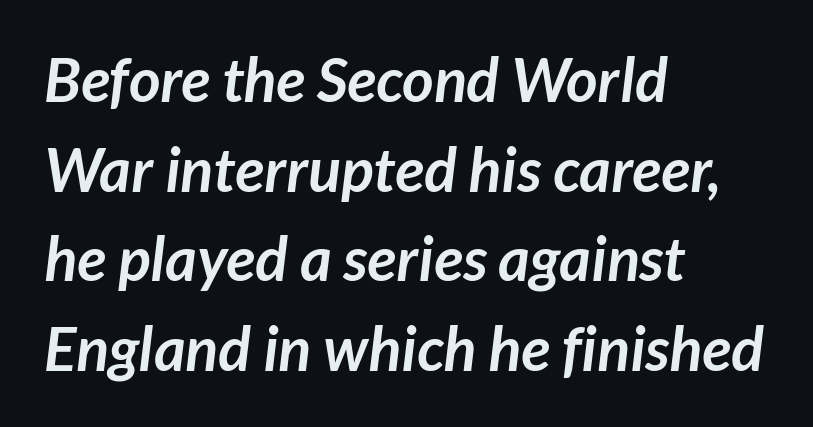
{"serif": "no", "bold": "yes", "weight": "semibold", "width": "normal", "stroke_contrast": "low", "x_height": "medium", "monospaced": "no", "underline": "no", "align": "left", "line_spacing": "normal", "line_spacing_ratio": 1.47, "letter_spacing": "normal", "letter_spacing_em": 0.0, "glyph_px": 61}
